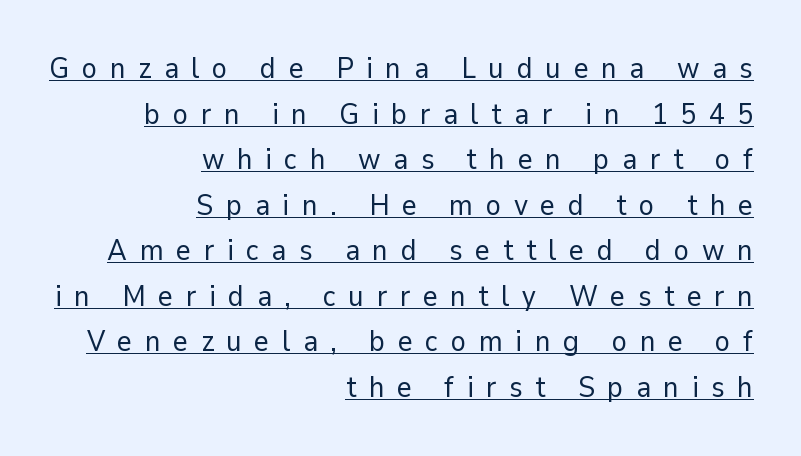
The image shows 29 px regular-weight sans-serif type, upright; set right-aligned, normal line spacing (1.57x), unusually wide letter spacing (+0.43 em), underlined; low stroke contrast and a medium x-height.
